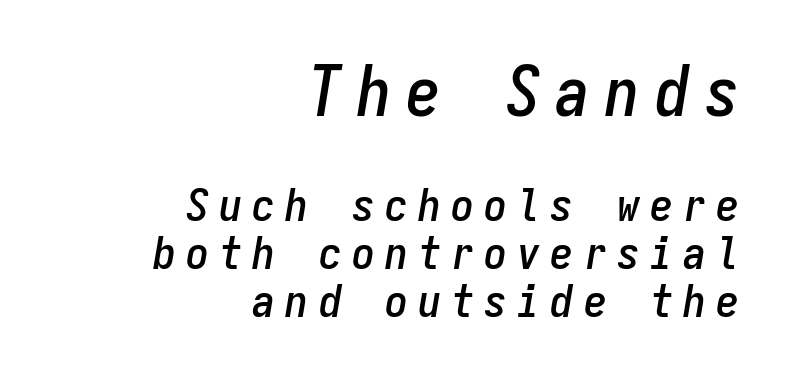
{"italic": "yes", "lean": "right", "slant_degrees": 9, "width": "condensed", "stroke_contrast": "low", "x_height": "medium", "monospaced": "yes", "underline": "no", "align": "right", "line_spacing": "tight", "line_spacing_ratio": 1.04, "letter_spacing": "wide", "letter_spacing_em": 0.22, "larger_block": "first", "size_ratio": 1.5, "glyph_px": 69}
